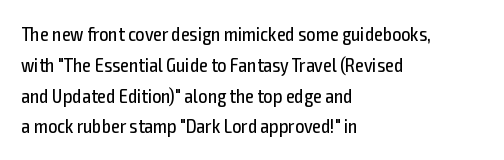
The image shows 20 px text type, upright; set left-aligned, normal line spacing (1.54x), normal letter spacing, not underlined.
